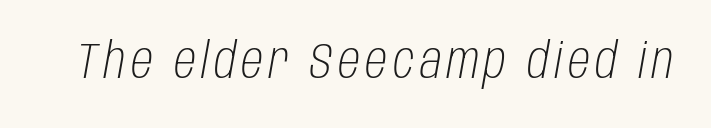
Q: Is the text bold? A: No.
Q: Is the text italic (slanted)? A: Yes, it leans right by about 10 degrees.
Q: Is the text underlined? A: No.
Q: Width (condensed, normal, or wide)? A: Condensed.
Q: Stroke contrast? A: Low.
Q: x-height? A: Large.
Q: Monospaced? A: No.
